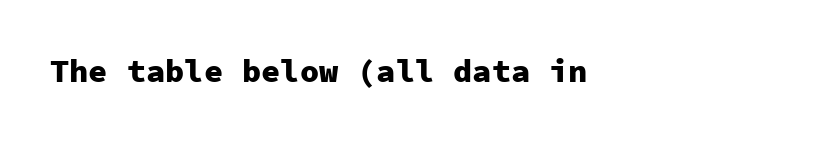
Q: Is the text bold? A: Yes.
Q: Is the text italic (slanted)? A: No, it is upright.
Q: Is the typeface a serif or a sans-serif typeface? A: Sans-serif.
Q: Is the text underlined? A: No.
Q: Is the spacing between letters normal or unusually wide? A: Normal.
Q: Width (condensed, normal, or wide)? A: Normal.
Q: Stroke contrast? A: Low.
Q: x-height? A: Medium.
Q: Monospaced? A: Yes.
